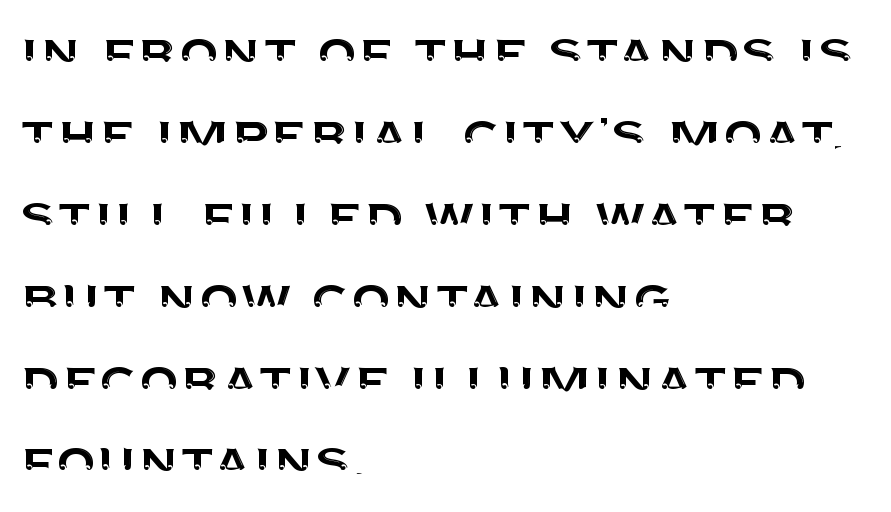
{"serif": "no", "italic": "no", "width": "normal", "stroke_contrast": "medium", "x_height": "large", "monospaced": "no", "underline": "no", "align": "left", "line_spacing": "normal", "line_spacing_ratio": 1.26, "letter_spacing": "normal", "letter_spacing_em": 0.0, "glyph_px": 65}
